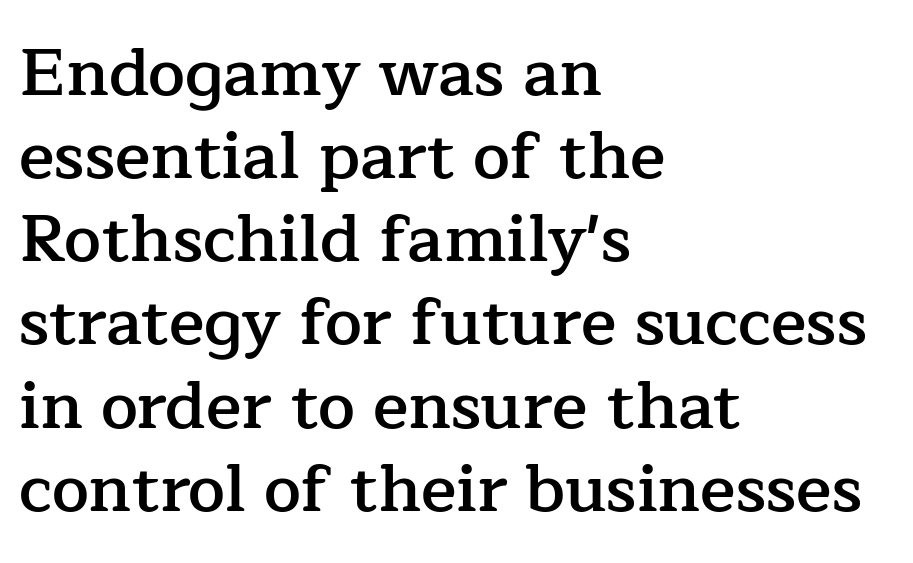
Descenders hang freely into open space. The horizontal fit of the characters is conventional and even. What kind of face is this? One with serifs. In CSS terms this would be text-align: left. Proportional: the letters do not fall into vertical columns. Whoever set this chose a conventional vertical rhythm.
